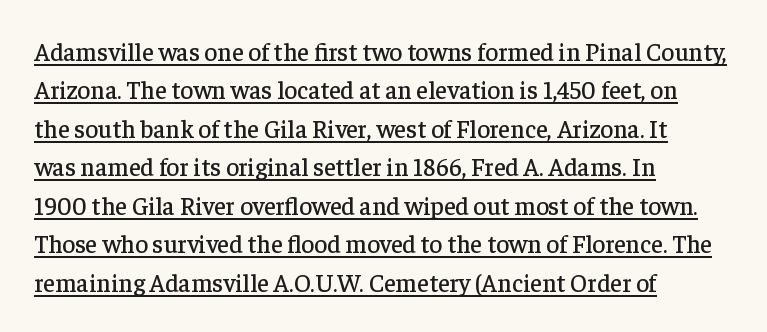
The image shows 25 px text type, upright; set left-aligned, normal line spacing (1.54x), normal letter spacing, underlined.
